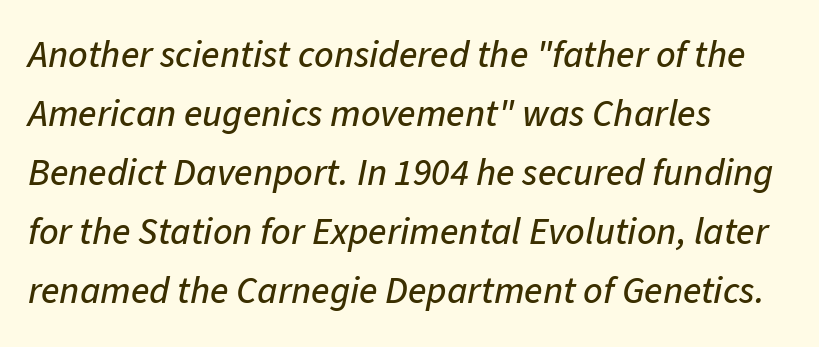
The string is rendered with underlining switched off. Line spacing here is normal. Leftover space on each line is placed entirely after the last word. A typesetter would call this zero additional tracking.
